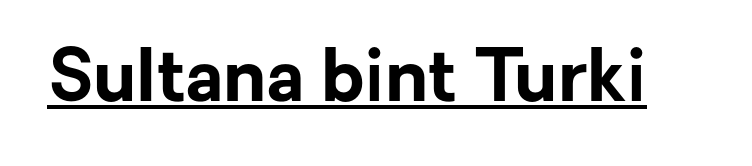
Q: Is the text bold? A: Yes.
Q: Is the text italic (slanted)? A: No, it is upright.
Q: Is the typeface a serif or a sans-serif typeface? A: Sans-serif.
Q: Is the text underlined? A: Yes.
Q: Is the spacing between letters normal or unusually wide? A: Normal.
Q: Width (condensed, normal, or wide)? A: Normal.
Q: Stroke contrast? A: Low.
Q: x-height? A: Medium.
Q: Monospaced? A: No.
